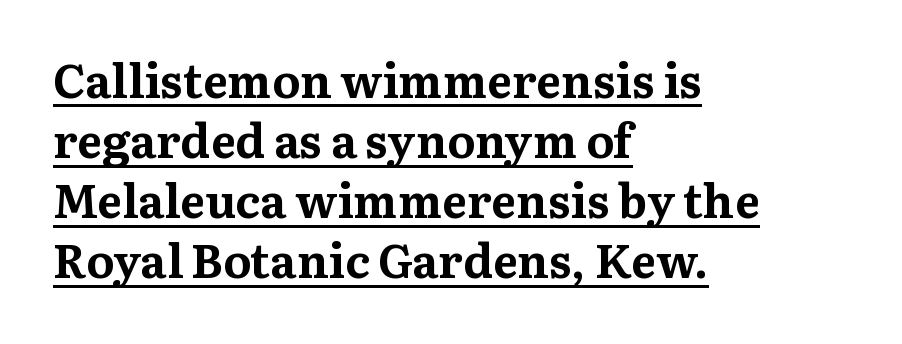
The rag falls on the right side of this text block. Compared with typical body copy, the letter spacing here is the same. Is there much room between lines? A standard amount, neither cramped nor airy. Designer's note — italics off, roman on.
